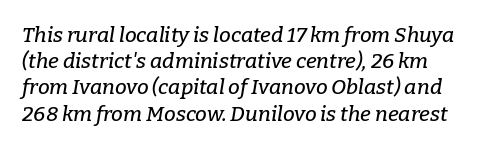
{"italic": "yes", "lean": "right", "slant_degrees": 9, "underline": "no", "align": "left", "line_spacing": "normal", "line_spacing_ratio": 1.25, "letter_spacing": "normal", "letter_spacing_em": 0.0, "glyph_px": 21}
